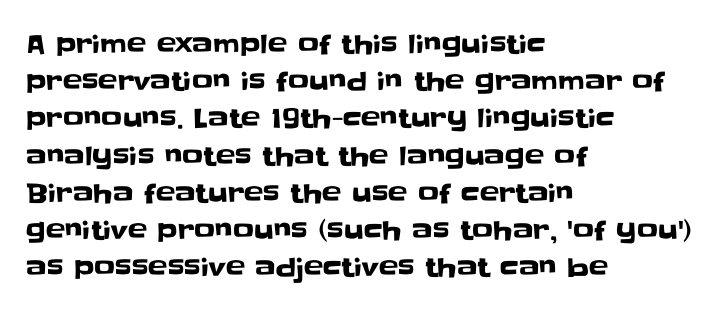
Q: Is the text italic (slanted)? A: No, it is upright.
Q: Is the text underlined? A: No.
Q: How is the paragraph aligned? A: Left-aligned.
Q: Is the spacing between letters normal or unusually wide? A: Normal.
Q: Is the spacing between lines tight, normal or loose? A: Normal.
